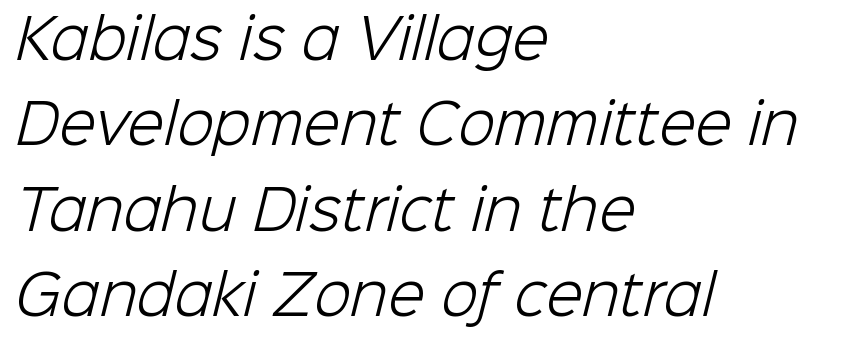
Q: Is the text bold? A: No.
Q: Is the typeface a serif or a sans-serif typeface? A: Sans-serif.
Q: Is the text underlined? A: No.
Q: How is the paragraph aligned? A: Left-aligned.
Q: Is the spacing between letters normal or unusually wide? A: Normal.
Q: Is the spacing between lines tight, normal or loose? A: Normal.
Q: Width (condensed, normal, or wide)? A: Normal.
Q: Stroke contrast? A: Low.
Q: x-height? A: Medium.
Q: Monospaced? A: No.
